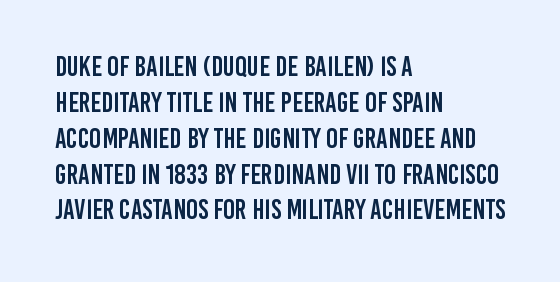
Whoever set this chose a conventional vertical rhythm. Posture: straight, roman, zero tilt. Type without underlining. This rendering leaves character spacing at its baseline value.
